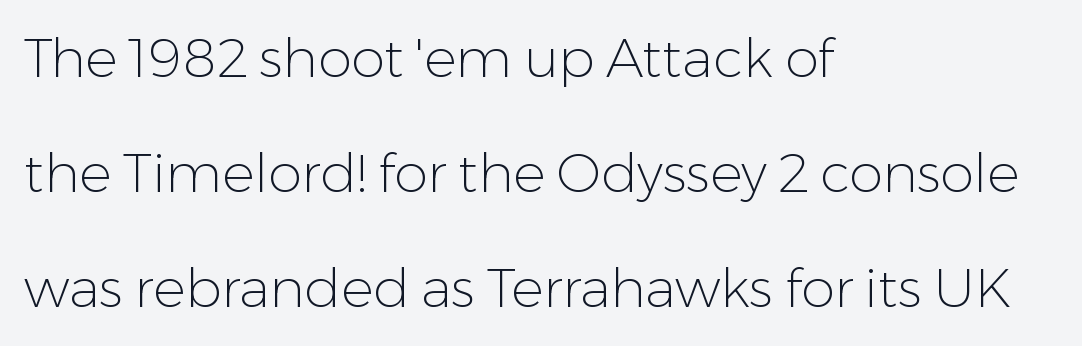
Q: Is the text bold? A: No.
Q: Is the text italic (slanted)? A: No, it is upright.
Q: Is the typeface a serif or a sans-serif typeface? A: Sans-serif.
Q: Is the text underlined? A: No.
Q: How is the paragraph aligned? A: Left-aligned.
Q: Is the spacing between letters normal or unusually wide? A: Normal.
Q: Is the spacing between lines tight, normal or loose? A: Loose.
Q: Width (condensed, normal, or wide)? A: Normal.
Q: Stroke contrast? A: Low.
Q: x-height? A: Medium.
Q: Monospaced? A: No.
